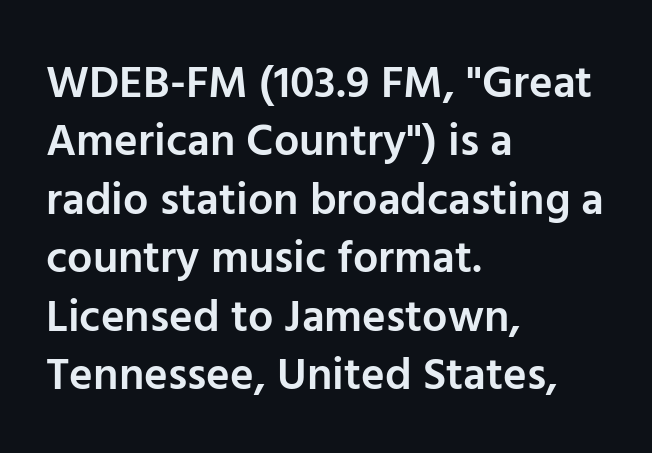
The image shows 45 px semibold sans-serif type, upright; set left-aligned, normal line spacing (1.3x), normal letter spacing, not underlined; low stroke contrast and a medium x-height.
